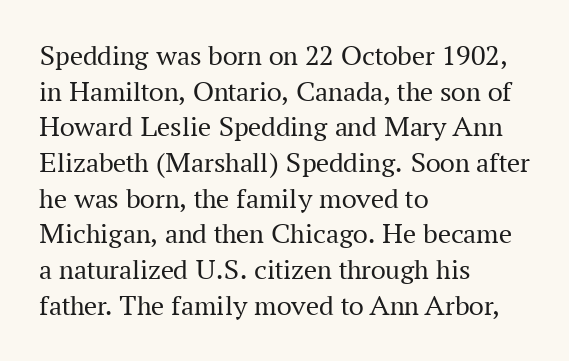
The image shows 29 px regular-weight serif type, upright; set left-aligned, line spacing 1.23x, normal letter spacing, not underlined; medium stroke contrast and a medium x-height.
